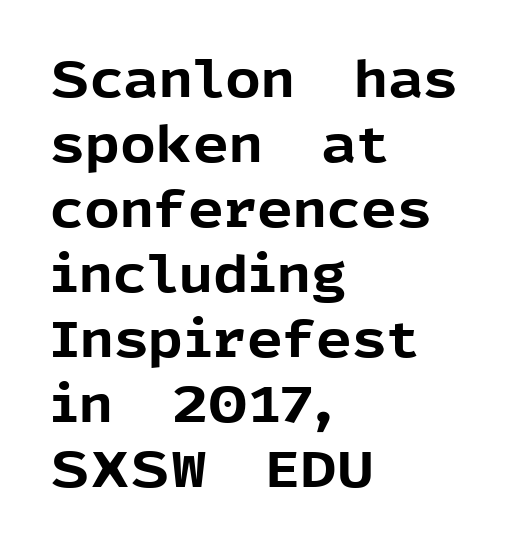
{"serif": "no", "italic": "no", "bold": "yes", "weight": "bold", "width": "normal", "x_height": "medium", "monospaced": "no", "underline": "no", "align": "left", "line_spacing": "normal", "line_spacing_ratio": 1.3, "letter_spacing": "normal", "letter_spacing_em": 0.0, "glyph_px": 50}
